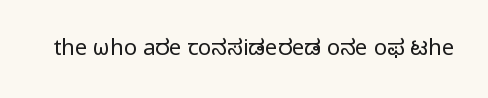
Q: Is the text bold? A: No.
Q: Is the text italic (slanted)? A: No, it is upright.
Q: Is the text underlined? A: No.
Q: Is the spacing between letters normal or unusually wide? A: Normal.
